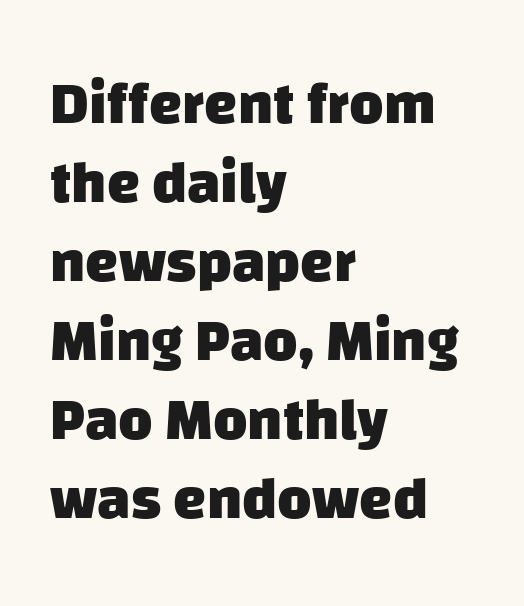
{"serif": "no", "bold": "yes", "weight": "heavy", "width": "normal", "stroke_contrast": "low", "x_height": "large", "monospaced": "no", "underline": "no", "align": "left", "line_spacing": "normal", "line_spacing_ratio": 1.34, "letter_spacing": "normal", "letter_spacing_em": 0.0, "glyph_px": 59}
